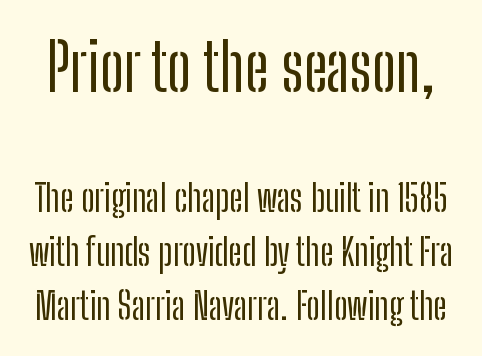
Caption: standard tracking, unaltered. The emphasis by scale lands on block number one, above. These lines are rendered in a variable-pitch font. The font's upright variant was chosen for this text. Are there feet on the stems? There aren't — it's a sans.
